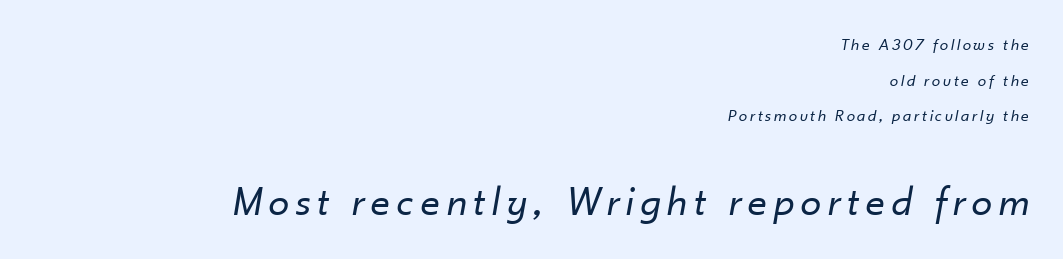
The image shows 42 px regular-weight type, italic (leaning right); set right-aligned, loose line spacing (2.1x), not underlined; the second (bottom) block is 2.47x larger; low stroke contrast and a small x-height.
